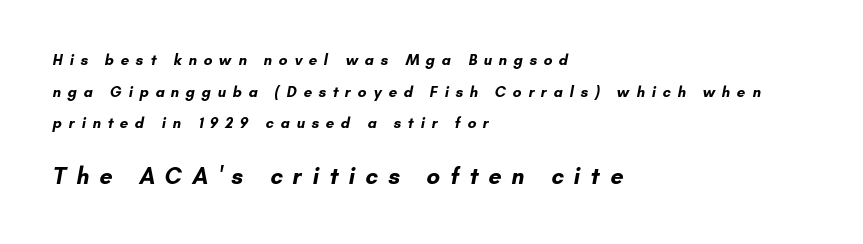
Honestly, the rows look like they've been pulled way apart. Does extra space separate the letters? Yes, quite a lot of it. Underline: absent. The rag falls on the right side of this text block. The lower block of text is set noticeably larger than the block above it.
